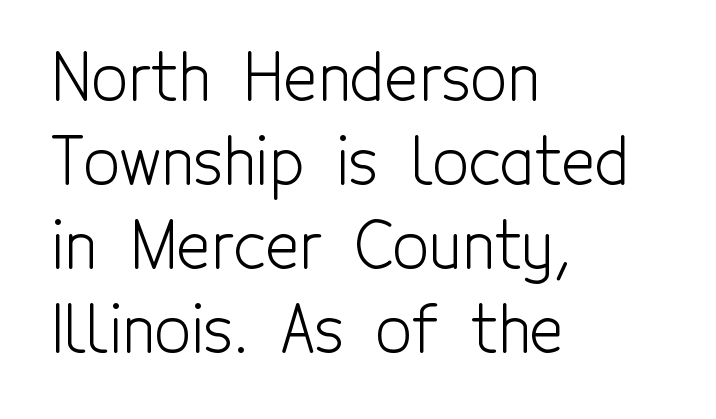
{"serif": "no", "italic": "no", "bold": "no", "weight": "light", "width": "condensed", "x_height": "medium", "monospaced": "no", "underline": "no", "align": "left", "line_spacing": "normal", "line_spacing_ratio": 1.31, "letter_spacing": "normal", "letter_spacing_em": 0.0, "glyph_px": 64}
